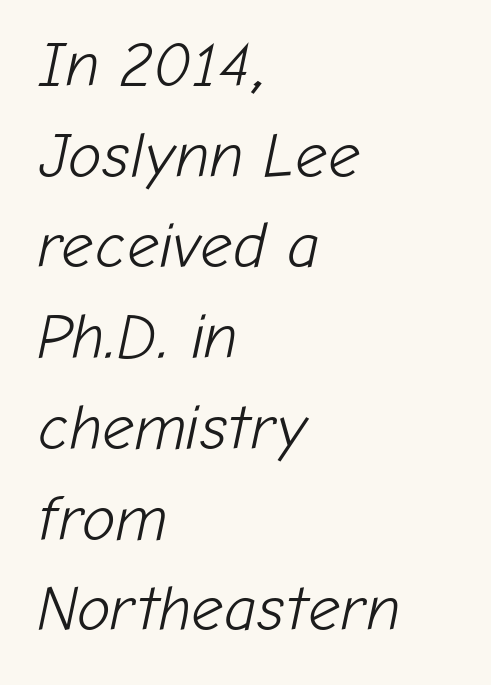
{"italic": "yes", "lean": "right", "slant_degrees": 12, "bold": "no", "weight": "light", "width": "normal", "stroke_contrast": "low", "x_height": "medium", "monospaced": "no", "underline": "no", "align": "left", "line_spacing": "normal", "line_spacing_ratio": 1.44, "letter_spacing": "normal", "letter_spacing_em": 0.0, "glyph_px": 63}
